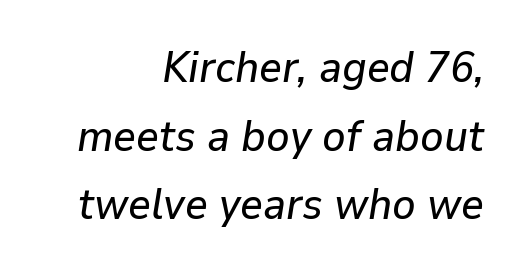
The image shows 44 px text type, italic (leaning right); set right-aligned, normal line spacing (1.56x), normal letter spacing, not underlined; low stroke contrast and a medium x-height.
